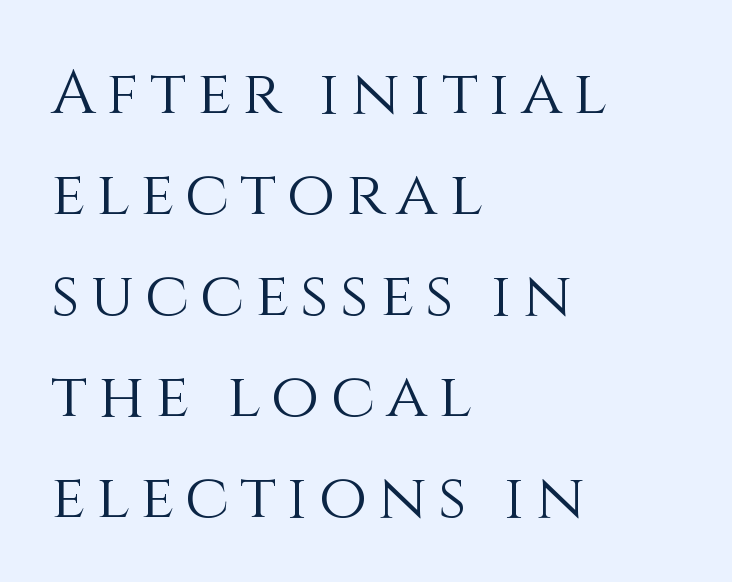
Q: Is the text bold? A: No.
Q: Is the text italic (slanted)? A: No, it is upright.
Q: Is the text underlined? A: No.
Q: How is the paragraph aligned? A: Left-aligned.
Q: Is the spacing between lines tight, normal or loose? A: Normal.
Q: Width (condensed, normal, or wide)? A: Normal.
Q: Stroke contrast? A: Medium.
Q: x-height? A: Large.
Q: Monospaced? A: No.
